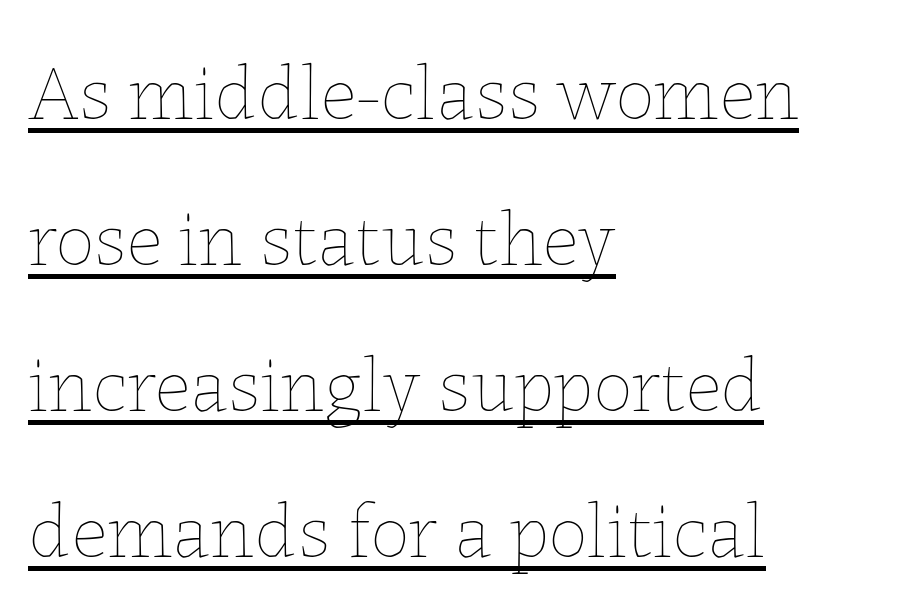
The passage shown is typed in a proportional face where columns would drift. Ascenders rise straight up at ninety degrees. The rendering anchors every line to the left-hand side. Somebody hit Ctrl+U on this one — the words are underlined. This sample uses plain, unmodified letter spacing.
